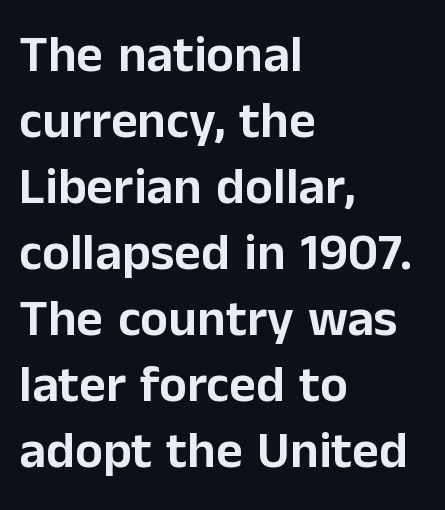
A typesetter would call this proportional, since set widths differ per character. Interline gaps are of average width in this sample. The characters display no serif detailing; their extremities are plain. The face used here is rendered with its standard letterfit.
